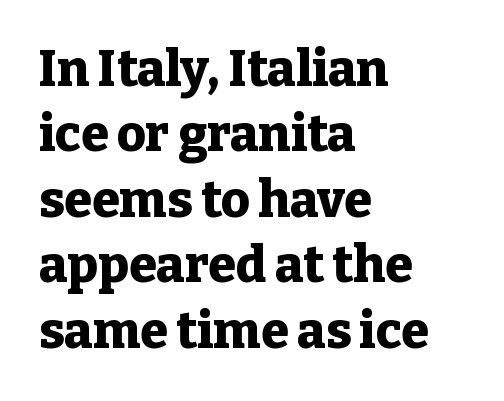
Reading down the column, the eye jumps a familiar distance to each next line. I'd call this a serif setting — the letters wear small feet. There is no visible air inserted between adjacent glyphs. Students, this is bold: see how much ink each stroke carries.
